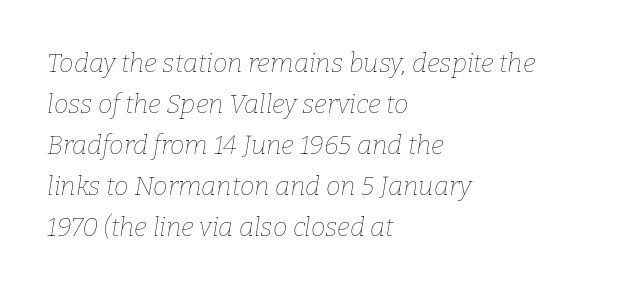
The image shows 26 px text type, italic (leaning right); set left-aligned, normal line spacing (1.58x), normal letter spacing, not underlined.
